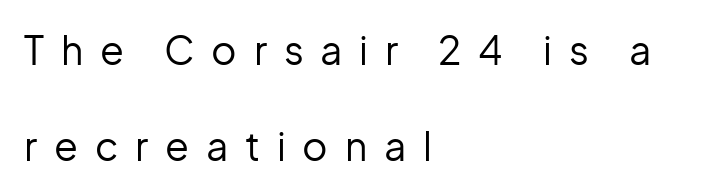
Q: Is the text bold? A: No.
Q: Is the text italic (slanted)? A: No, it is upright.
Q: Is the typeface a serif or a sans-serif typeface? A: Sans-serif.
Q: Is the text underlined? A: No.
Q: How is the paragraph aligned? A: Left-aligned.
Q: Is the spacing between letters normal or unusually wide? A: Unusually wide.
Q: Is the spacing between lines tight, normal or loose? A: Loose.
Q: Width (condensed, normal, or wide)? A: Normal.
Q: Stroke contrast? A: Low.
Q: x-height? A: Medium.
Q: Monospaced? A: No.
